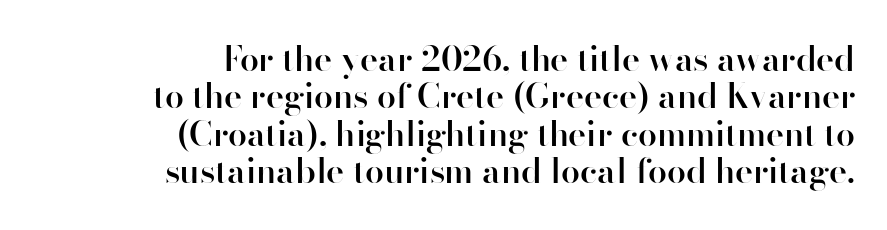
The image shows 34 px semibold sans-serif type, upright; set right-aligned, tight line spacing (1.1x), normal letter spacing, not underlined; high stroke contrast and a small x-height.
